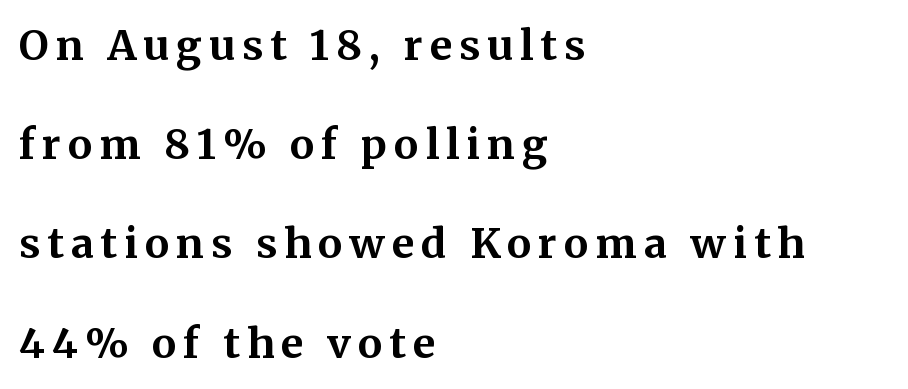
{"serif": "yes", "italic": "no", "bold": "yes", "weight": "bold", "width": "normal", "stroke_contrast": "medium", "x_height": "medium", "monospaced": "no", "underline": "no", "align": "left", "line_spacing": "loose", "line_spacing_ratio": 2.42, "glyph_px": 41}
